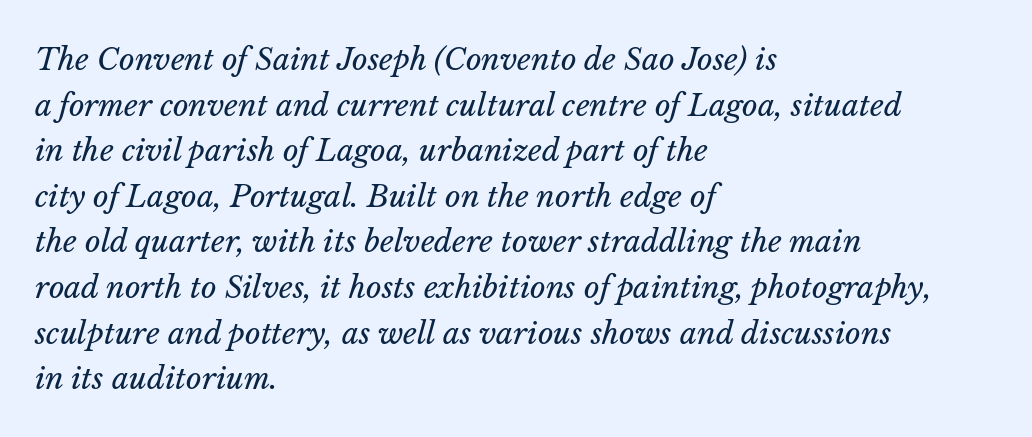
The image shows 30 px regular-weight type, italic (leaning right); set left-aligned, normal line spacing (1.52x), normal letter spacing, not underlined; low stroke contrast and a medium x-height.
